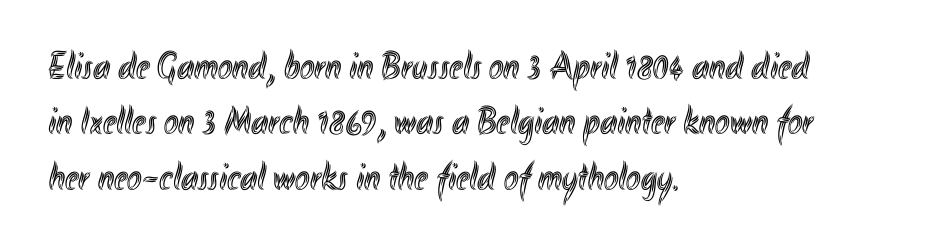
The image shows 39 px condensed type; set left-aligned, normal line spacing (1.42x), normal letter spacing, not underlined; a small x-height.
